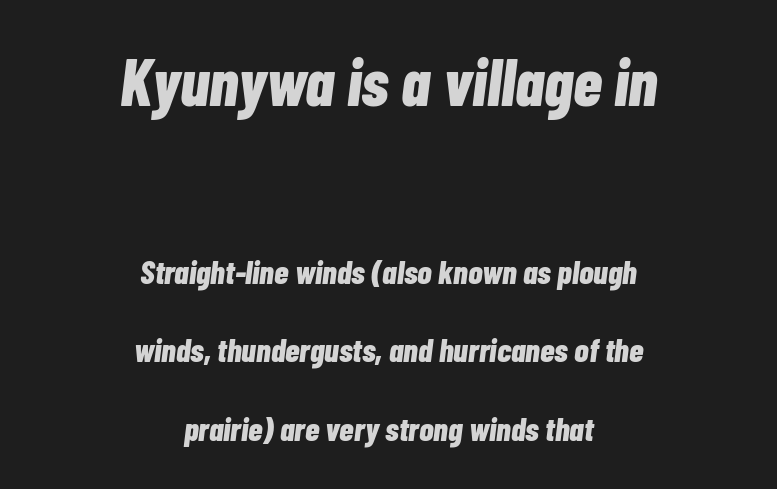
The image shows 66 px bold, condensed type, italic (leaning right); set centered, loose line spacing (2.39x), normal letter spacing, not underlined; the first (top) block is 2.0x larger; low stroke contrast and a medium x-height.
